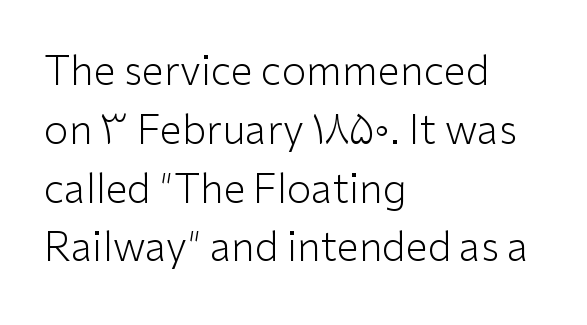
The image shows 40 px light sans-serif type, upright; set left-aligned, normal line spacing (1.47x), normal letter spacing, not underlined; low stroke contrast and a medium x-height.
